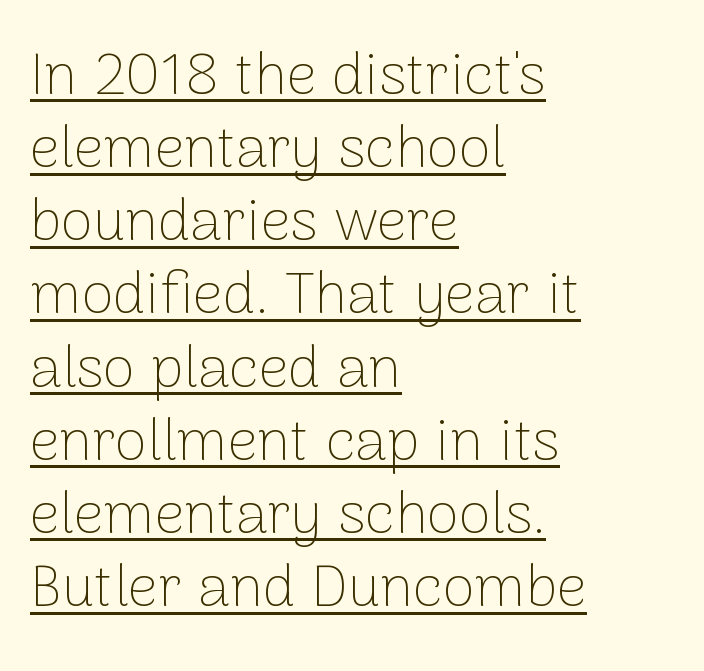
The image shows 59 px thin sans-serif type, upright; set left-aligned, line spacing 1.24x, normal letter spacing, underlined; low stroke contrast and a medium x-height.
